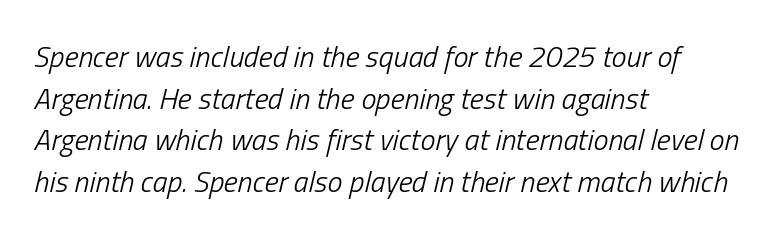
The image shows 30 px light, condensed type, italic (leaning right); set left-aligned, normal line spacing (1.39x), normal letter spacing, not underlined; low stroke contrast and a medium x-height.
